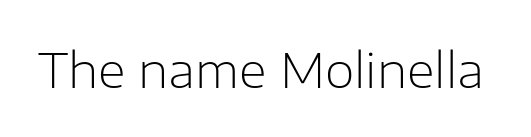
There is no visible air inserted between adjacent glyphs. The face used here is a sans, in the tradition of grotesques and geometrics. The letters advance in unequal steps, a hallmark of proportional type. Clear beneath every line of the passage.
